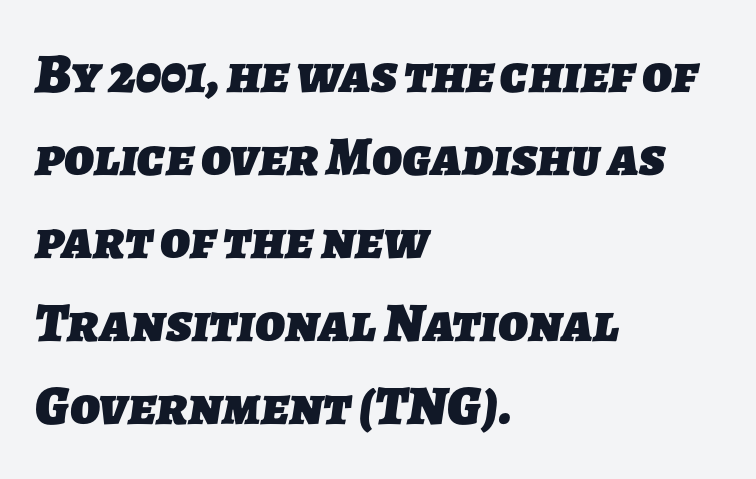
Q: Is the text bold? A: Yes.
Q: Is the typeface a serif or a sans-serif typeface? A: Sans-serif.
Q: Is the text underlined? A: No.
Q: How is the paragraph aligned? A: Left-aligned.
Q: Is the spacing between letters normal or unusually wide? A: Normal.
Q: Is the spacing between lines tight, normal or loose? A: Normal.
Q: Width (condensed, normal, or wide)? A: Normal.
Q: Stroke contrast? A: Low.
Q: x-height? A: Medium.
Q: Monospaced? A: No.
